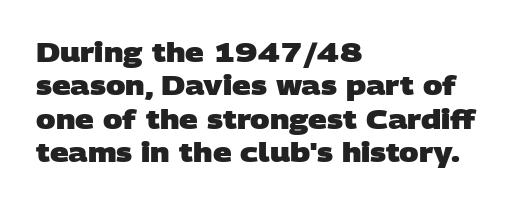
The image shows 26 px bold type; set left-aligned, normal line spacing (1.28x), normal letter spacing, not underlined.
